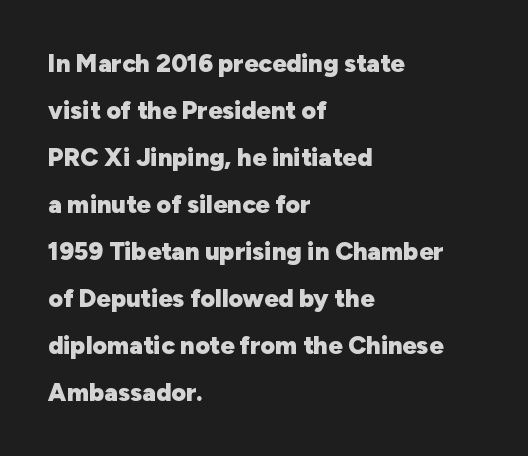
The type sits square on the baseline with zero lean. A bare baseline throughout the passage. The face used here has the dense, thick strokes of a bold. Leftover space on each line is placed entirely after the last word. Is the letter spacing exaggerated? No — it looks like the ordinary default.
